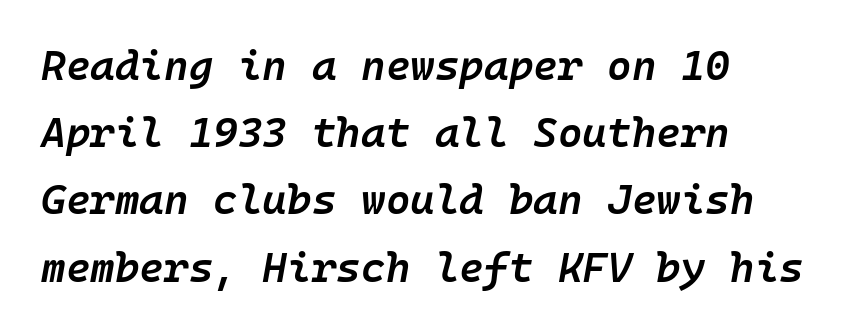
{"italic": "yes", "lean": "right", "slant_degrees": 10, "bold": "semi", "weight": "semibold", "width": "normal", "stroke_contrast": "low", "x_height": "medium", "underline": "no", "align": "left", "line_spacing": "normal", "line_spacing_ratio": 1.6, "letter_spacing": "normal", "letter_spacing_em": 0.0, "glyph_px": 42}
